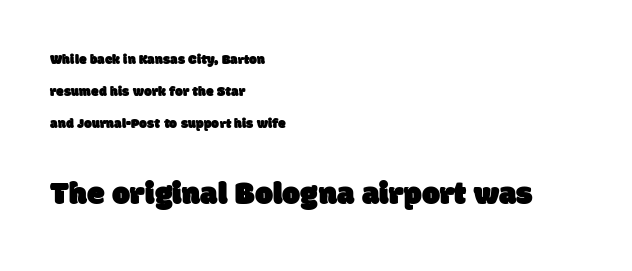
The image shows 32 px sans-serif type; set left-aligned, loose line spacing (2.29x), normal letter spacing, not underlined; the second (bottom) block is 2.29x larger; low stroke contrast and a large x-height.
